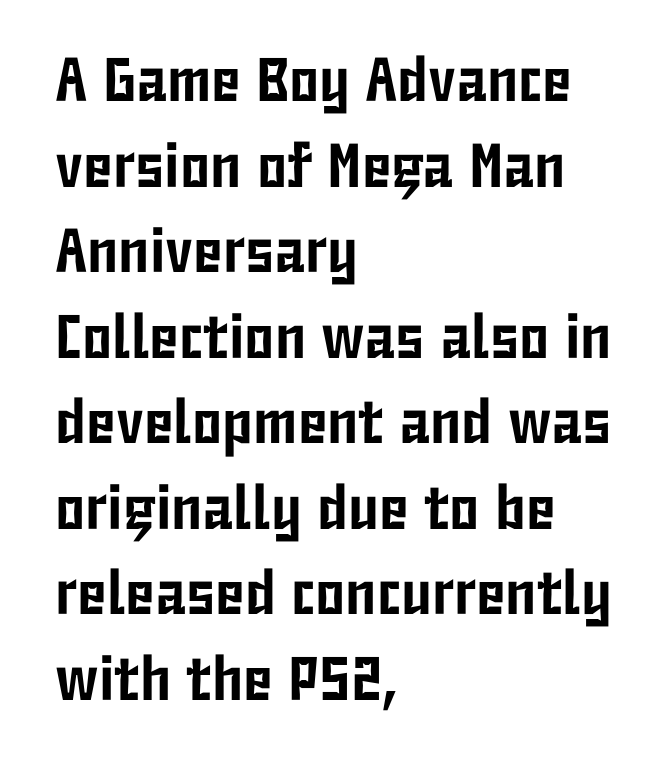
Q: Is the text italic (slanted)? A: No, it is upright.
Q: Is the typeface a serif or a sans-serif typeface? A: Sans-serif.
Q: Is the text underlined? A: No.
Q: How is the paragraph aligned? A: Left-aligned.
Q: Is the spacing between letters normal or unusually wide? A: Normal.
Q: Is the spacing between lines tight, normal or loose? A: Normal.
Q: Width (condensed, normal, or wide)? A: Condensed.
Q: Stroke contrast? A: Low.
Q: x-height? A: Medium.
Q: Monospaced? A: No.
